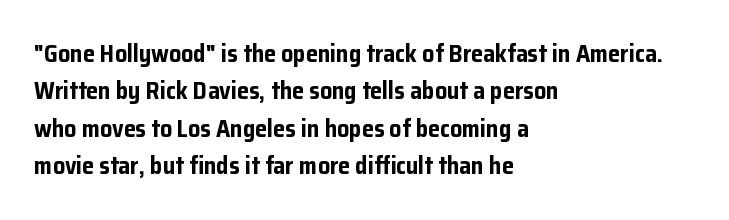
{"italic": "no", "bold": "yes", "underline": "no", "align": "left", "line_spacing": "normal", "line_spacing_ratio": 1.56, "letter_spacing": "normal", "letter_spacing_em": 0.0, "glyph_px": 24}
